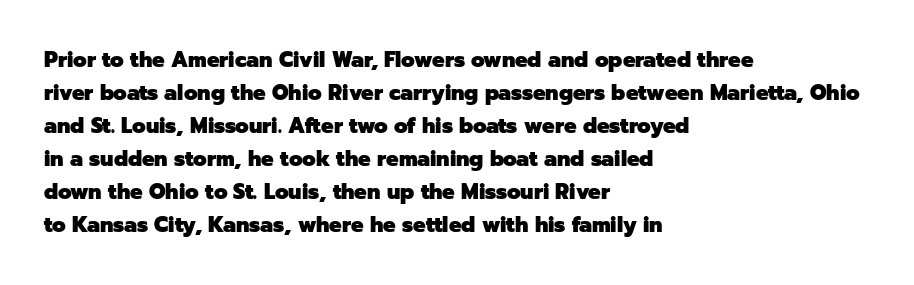
The sample has been set heavy, in full bold. Any mark beneath the type? The region is blank. The ragged edge is on the right, which tells us the setting is flush left. This sample uses plain, unmodified letter spacing. Posture: vertical. Does the leading feel generous? No, just average.
